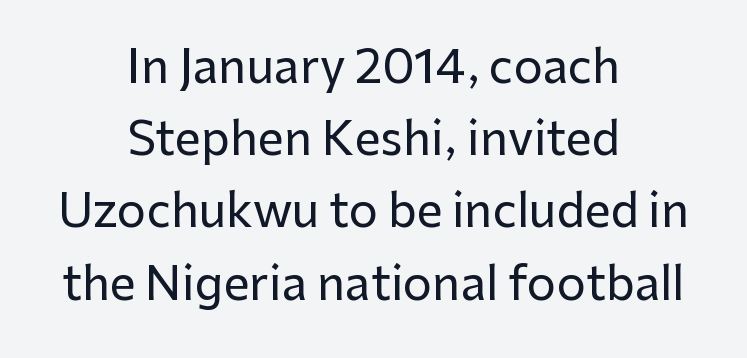
The image shows 46 px sans-serif type, upright; set centered, normal line spacing (1.57x), normal letter spacing, not underlined; low stroke contrast and a medium x-height.
